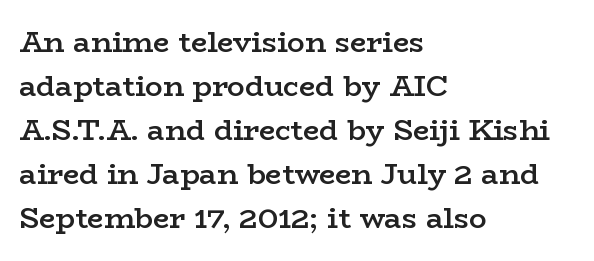
Q: Is the text bold? A: Semi-bold.
Q: Is the text italic (slanted)? A: No, it is upright.
Q: Is the typeface a serif or a sans-serif typeface? A: Serif.
Q: Is the text underlined? A: No.
Q: How is the paragraph aligned? A: Left-aligned.
Q: Is the spacing between letters normal or unusually wide? A: Normal.
Q: Is the spacing between lines tight, normal or loose? A: Normal.
Q: Width (condensed, normal, or wide)? A: Wide.
Q: Stroke contrast? A: Low.
Q: x-height? A: Medium.
Q: Monospaced? A: No.
